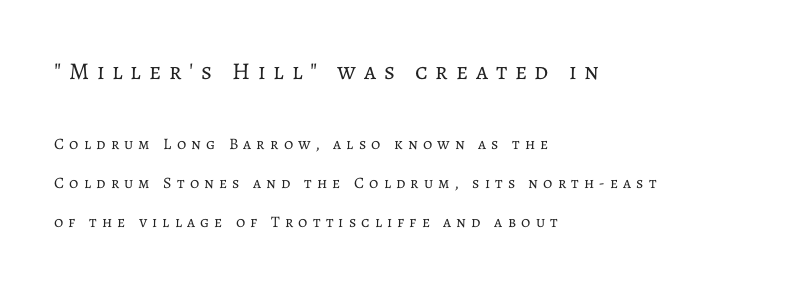
The image shows 24 px text type, upright; set left-aligned, loose line spacing (2.44x), unusually wide letter spacing (+0.32 em), not underlined; the first (top) block is 1.5x larger.
